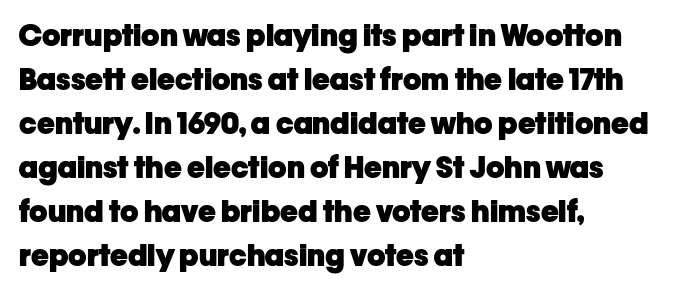
You could call the tracking neutral — neither tight nor loose. Every letter is thick-stroked: bold, no question. A typesetter would label this face a sans. What's the leading like? Ordinary, nothing unusual. This sample has the flowing, uneven cadence of proportional lettering.
